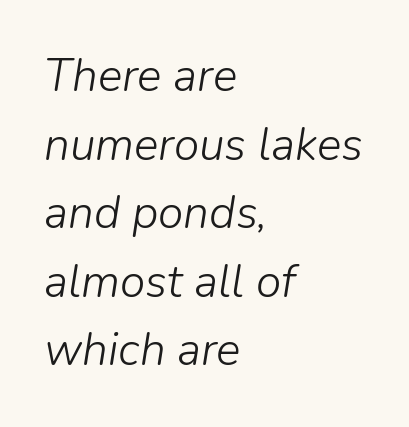
{"italic": "yes", "lean": "right", "slant_degrees": 9, "bold": "no", "weight": "light", "width": "normal", "stroke_contrast": "low", "x_height": "medium", "monospaced": "no", "underline": "no", "align": "left", "line_spacing": "normal", "line_spacing_ratio": 1.49, "letter_spacing": "normal", "letter_spacing_em": 0.0, "glyph_px": 46}
